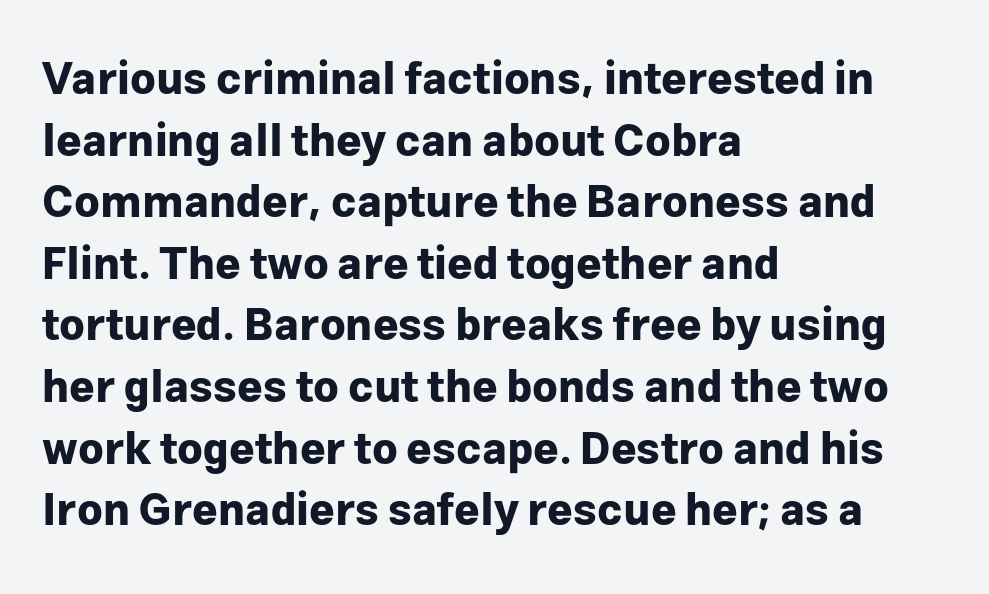
Q: Is the text bold? A: Yes.
Q: Is the text italic (slanted)? A: No, it is upright.
Q: Is the typeface a serif or a sans-serif typeface? A: Sans-serif.
Q: Is the text underlined? A: No.
Q: How is the paragraph aligned? A: Left-aligned.
Q: Is the spacing between letters normal or unusually wide? A: Normal.
Q: Is the spacing between lines tight, normal or loose? A: Normal.
Q: Width (condensed, normal, or wide)? A: Normal.
Q: Stroke contrast? A: Low.
Q: x-height? A: Medium.
Q: Monospaced? A: No.
